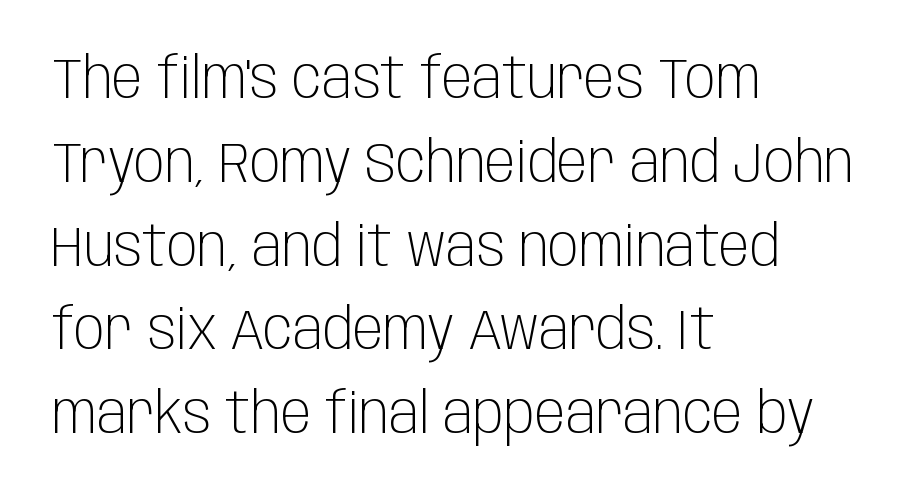
The image shows 57 px light, condensed sans-serif type, upright; set left-aligned, normal line spacing (1.47x), normal letter spacing, not underlined; low stroke contrast and a large x-height.
